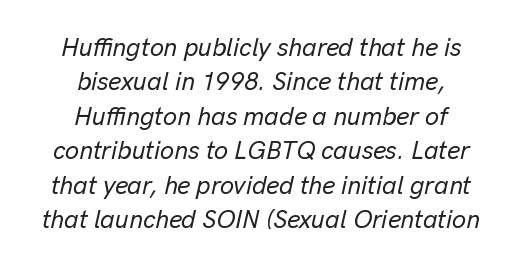
The image shows 25 px text type, italic (leaning right); set centered, normal line spacing (1.38x), normal letter spacing, not underlined.
